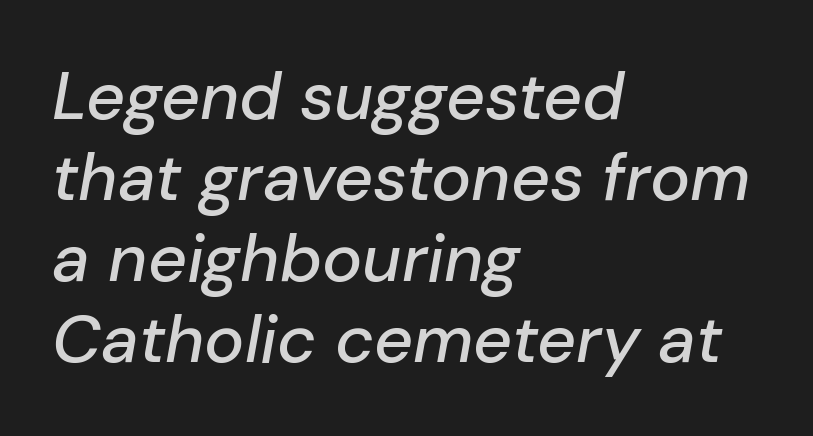
Q: Is the text italic (slanted)? A: Yes, it leans right by about 10 degrees.
Q: Is the text underlined? A: No.
Q: How is the paragraph aligned? A: Left-aligned.
Q: Is the spacing between letters normal or unusually wide? A: Normal.
Q: Width (condensed, normal, or wide)? A: Normal.
Q: Stroke contrast? A: Low.
Q: x-height? A: Medium.
Q: Monospaced? A: No.
